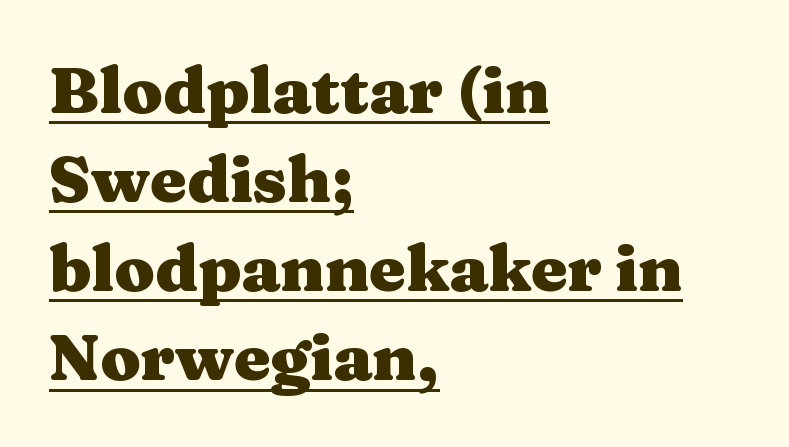
{"serif": "yes", "italic": "no", "bold": "yes", "weight": "heavy", "width": "wide", "stroke_contrast": "medium", "x_height": "medium", "monospaced": "no", "underline": "yes", "align": "left", "line_spacing": "normal", "line_spacing_ratio": 1.37, "letter_spacing": "normal", "letter_spacing_em": 0.0, "glyph_px": 65}
